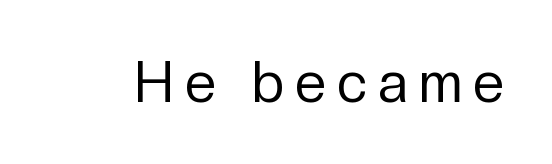
{"serif": "no", "italic": "no", "bold": "no", "weight": "regular", "width": "normal", "stroke_contrast": "low", "x_height": "medium", "monospaced": "no", "underline": "no", "letter_spacing": "wide", "letter_spacing_em": 0.2, "glyph_px": 56}
